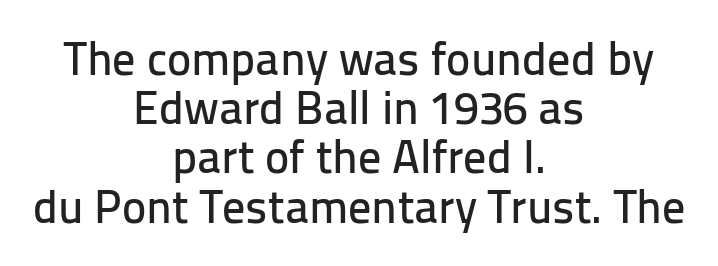
{"serif": "no", "italic": "no", "width": "normal", "stroke_contrast": "low", "x_height": "medium", "monospaced": "no", "underline": "no", "align": "center", "line_spacing": "tight", "line_spacing_ratio": 1.07, "letter_spacing": "normal", "letter_spacing_em": 0.0, "glyph_px": 46}
